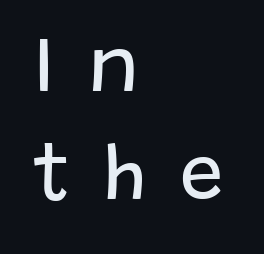
{"serif": "no", "italic": "no", "bold": "no", "weight": "regular", "width": "normal", "stroke_contrast": "low", "x_height": "large", "monospaced": "no", "underline": "no", "align": "left", "line_spacing": "normal", "line_spacing_ratio": 1.39, "letter_spacing": "wide", "letter_spacing_em": 0.42, "glyph_px": 78}
